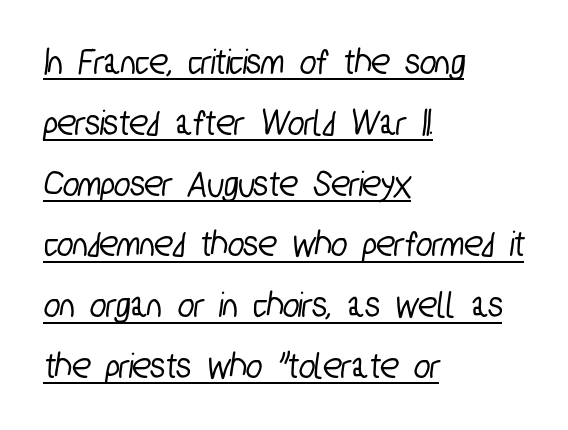
Character widths vary here, with narrow letters taking less room than wide ones. Typographically, this falls in the sans-serif category. Normally led — the rows are evenly, conventionally spaced. Compared with undecorated copy, this sample adds a rule below the words.
